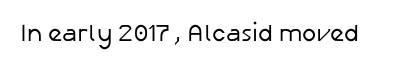
The image shows 24 px text type, upright; set normal letter spacing, not underlined.
